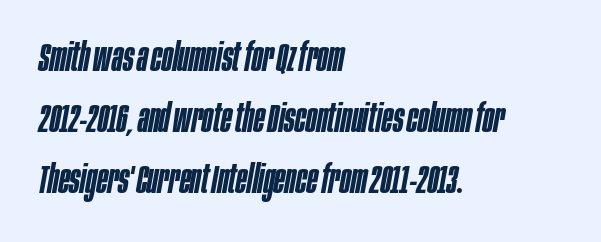
Q: Is the text bold? A: Semi-bold.
Q: Is the text italic (slanted)? A: Yes, it leans right by about 10 degrees.
Q: Is the text underlined? A: No.
Q: How is the paragraph aligned? A: Left-aligned.
Q: Is the spacing between letters normal or unusually wide? A: Normal.
Q: Is the spacing between lines tight, normal or loose? A: Normal.
Q: Width (condensed, normal, or wide)? A: Condensed.
Q: Stroke contrast? A: Low.
Q: x-height? A: Large.
Q: Monospaced? A: No.
